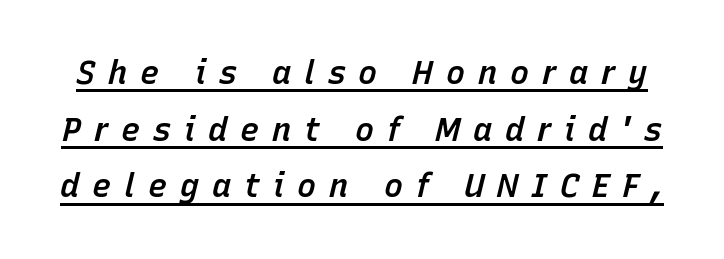
Bold? Not quite — semibold, heavier than regular but stopping short. Does the lettering tilt? It does — this is italic. Each letter keeps its own natural width here, so spacing adapts to shape. Short note: letters widely spaced. The rendering uses the underline text-decoration.
